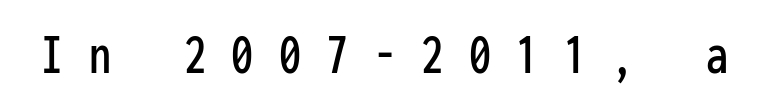
Note: no serifs on the glyphs. Has an underline been added? It has not. The letterforms stand isolated, each surrounded by extra space. Italic? Not at all — the glyphs are vertical. Looks like terminal output: every glyph gets an equal slot.
